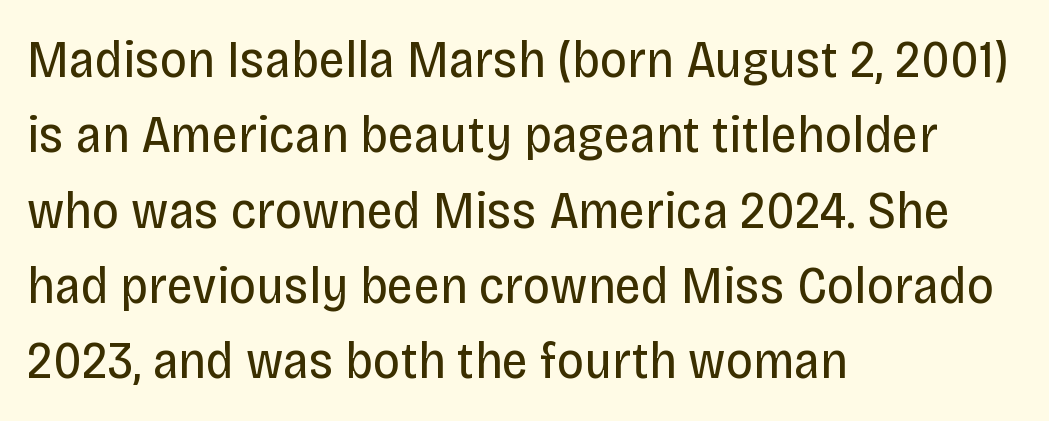
{"serif": "no", "italic": "no", "bold": "no", "weight": "regular", "width": "condensed", "stroke_contrast": "low", "x_height": "large", "monospaced": "no", "underline": "no", "align": "left", "line_spacing": "normal", "line_spacing_ratio": 1.42, "letter_spacing": "normal", "letter_spacing_em": 0.0, "glyph_px": 53}
